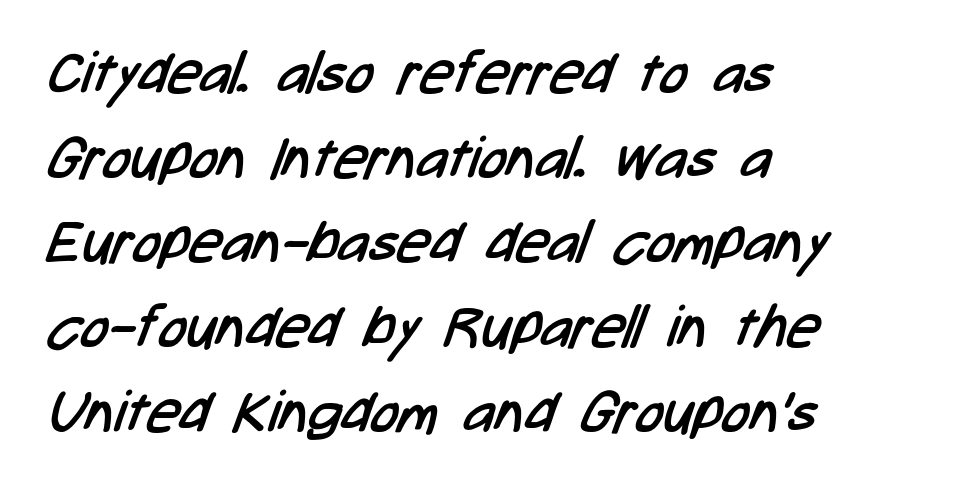
Q: Is the text bold? A: No.
Q: Is the typeface a serif or a sans-serif typeface? A: Sans-serif.
Q: Is the text underlined? A: No.
Q: How is the paragraph aligned? A: Left-aligned.
Q: Is the spacing between letters normal or unusually wide? A: Normal.
Q: Is the spacing between lines tight, normal or loose? A: Normal.
Q: Width (condensed, normal, or wide)? A: Condensed.
Q: Stroke contrast? A: Low.
Q: x-height? A: Medium.
Q: Monospaced? A: No.
